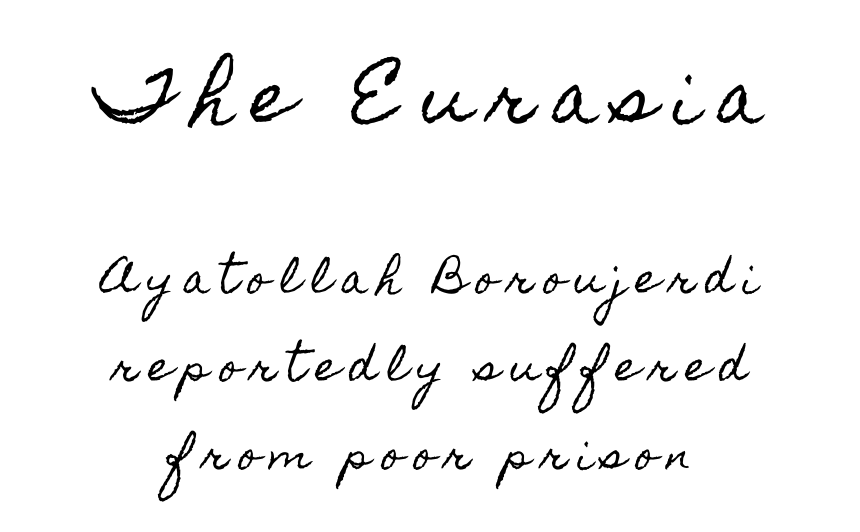
Q: Is the text italic (slanted)? A: Yes.
Q: Is the text underlined? A: No.
Q: How is the paragraph aligned? A: Centered.
Q: Is the spacing between letters normal or unusually wide? A: Unusually wide.
Q: Is the spacing between lines tight, normal or loose? A: Loose.
Q: Which block of text is set in a larger size, the first (top) or the second (bottom)? A: The first (top) one.
Q: Width (condensed, normal, or wide)? A: Condensed.
Q: x-height? A: Small.
Q: Monospaced? A: No.
